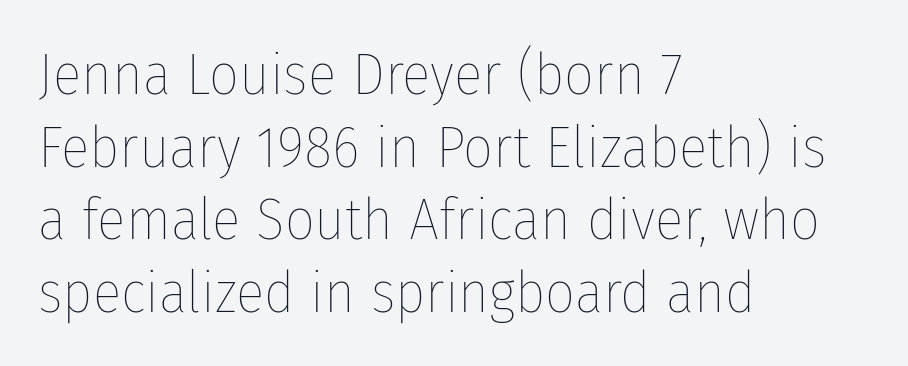
Unbolded letterforms with no extra heft. Descender tails drop into unmarked territory. Line starts are locked; line ends wander. Observe the ordinary spacing: letters are neighbours, not strangers. Characters remain perfectly vertical along every line. The rendering uses natural spacing where letterforms have individual widths.
